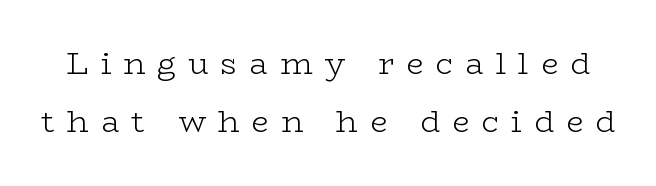
The image shows 31 px light, wide serif type, upright; set line spacing 1.88x, unusually wide letter spacing (+0.39 em), not underlined; low stroke contrast and a medium x-height.
